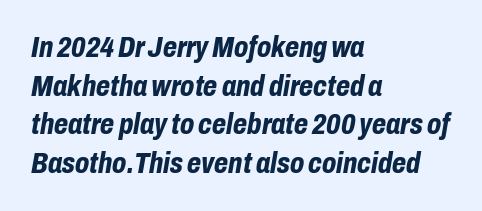
{"italic": "yes", "lean": "right", "slant_degrees": 10, "bold": "yes", "weight": "bold", "width": "condensed", "stroke_contrast": "low", "x_height": "medium", "monospaced": "no", "underline": "no", "align": "left", "line_spacing": "normal", "line_spacing_ratio": 1.33, "letter_spacing": "normal", "letter_spacing_em": 0.0, "glyph_px": 29}
